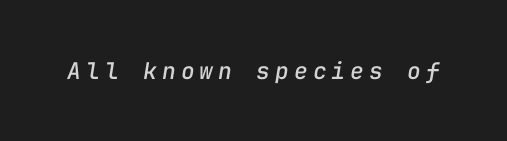
{"italic": "yes", "lean": "right", "slant_degrees": 9, "underline": "no", "letter_spacing": "wide", "letter_spacing_em": 0.22, "glyph_px": 23}
